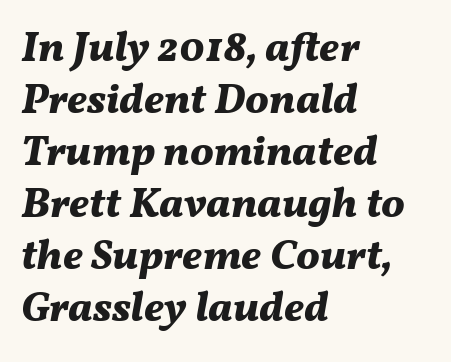
Q: Is the text bold? A: Yes.
Q: Is the text italic (slanted)? A: Yes, it leans right by about 11 degrees.
Q: Is the text underlined? A: No.
Q: How is the paragraph aligned? A: Left-aligned.
Q: Is the spacing between letters normal or unusually wide? A: Normal.
Q: Width (condensed, normal, or wide)? A: Normal.
Q: Stroke contrast? A: Medium.
Q: x-height? A: Medium.
Q: Monospaced? A: No.
